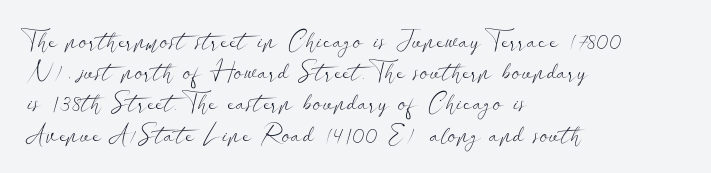
Spacing between characters is what you'd get straight out of the box. The compositor pushed each line to the left boundary. Rows of type keep a routine distance in the vertical direction.
